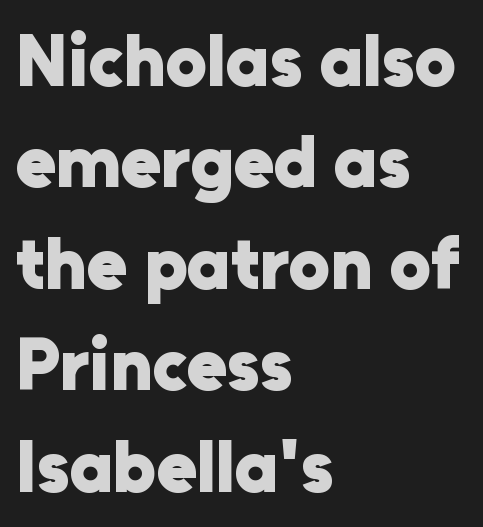
Normally led — the rows are evenly, conventionally spaced. Posture: straight, roman, zero tilt. No word sits above an underline. Spacing verdict: proportional, widths tailored to each character. Does the weight exceed regular? Yes, all the way to bold. These lines are set flush left with a ragged right edge.
